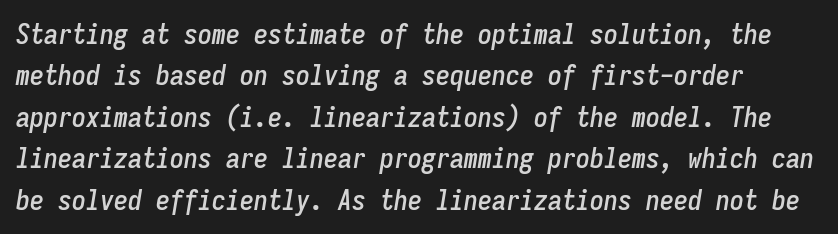
The image shows 28 px condensed type, italic (leaning right), monospaced; set normal line spacing (1.48x), normal letter spacing, not underlined; low stroke contrast and a medium x-height.
